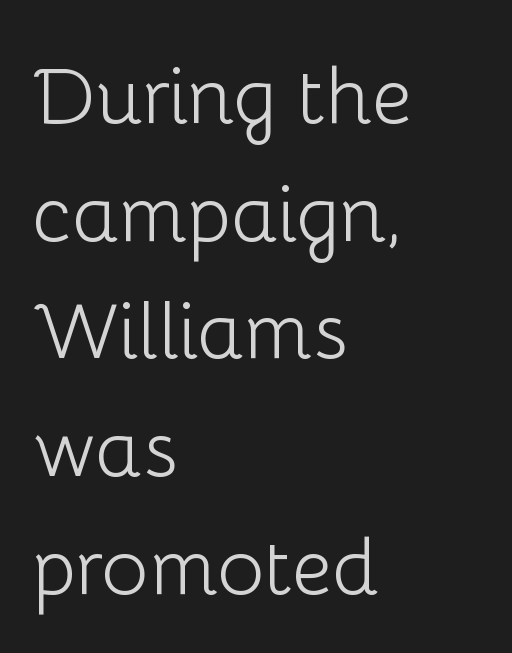
{"serif": "no", "italic": "no", "bold": "no", "weight": "light", "width": "normal", "stroke_contrast": "low", "x_height": "medium", "monospaced": "no", "underline": "no", "align": "left", "line_spacing": "normal", "line_spacing_ratio": 1.49, "letter_spacing": "normal", "letter_spacing_em": 0.0, "glyph_px": 79}
